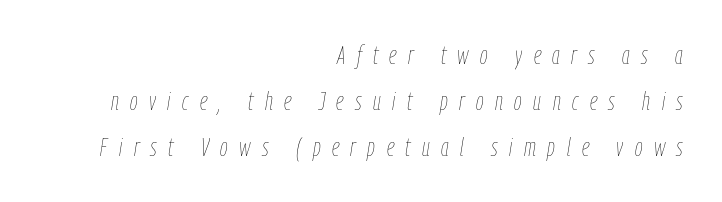
Ink coverage per letter is moderate at most. The passage is arranged like a letterhead date or caption credit — flush right. In terms of posture, this sample is oblique. Letter spacing: wide.
